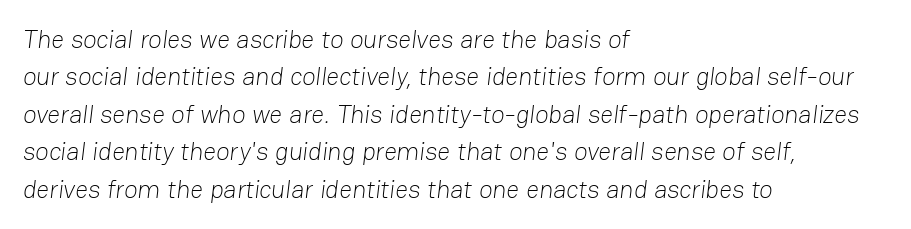
{"bold": "no", "underline": "no", "align": "left", "line_spacing": "normal", "line_spacing_ratio": 1.5, "letter_spacing": "normal", "letter_spacing_em": 0.0, "glyph_px": 25}
